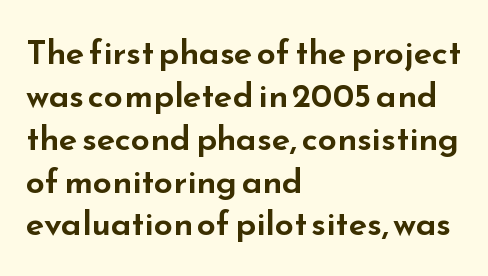
The image shows 34 px wide sans-serif type, upright; set left-aligned, normal line spacing (1.26x), normal letter spacing, not underlined; low stroke contrast and a small x-height.
